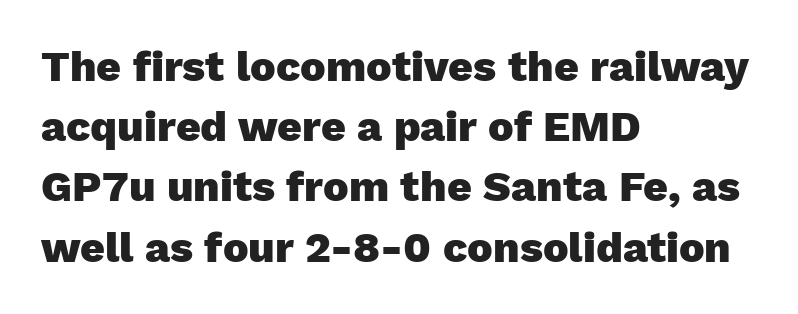
{"serif": "no", "italic": "no", "bold": "yes", "weight": "heavy", "width": "normal", "stroke_contrast": "low", "x_height": "medium", "monospaced": "no", "underline": "no", "align": "left", "line_spacing": "normal", "line_spacing_ratio": 1.4, "letter_spacing": "normal", "letter_spacing_em": 0.0, "glyph_px": 43}
